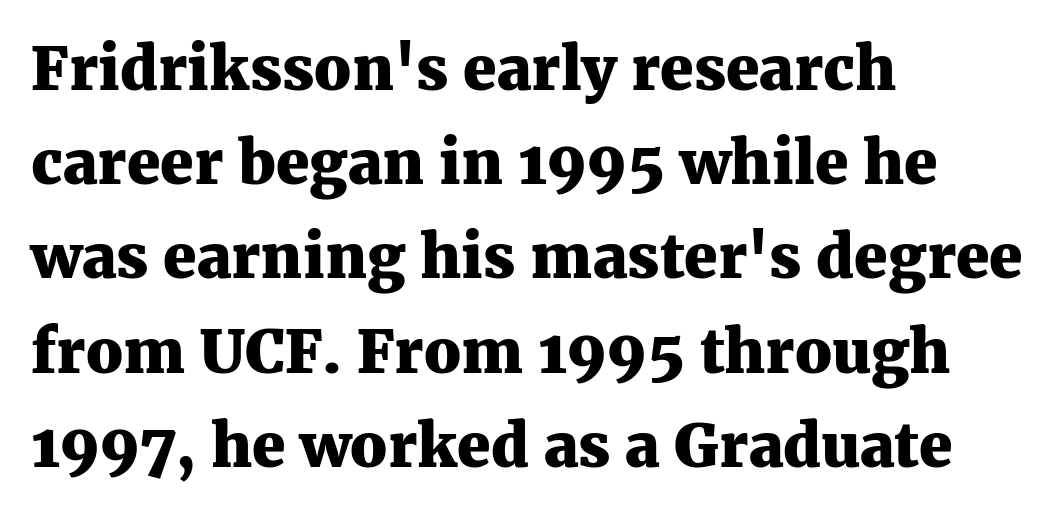
Q: Is the text bold? A: Yes.
Q: Is the text italic (slanted)? A: No, it is upright.
Q: Is the typeface a serif or a sans-serif typeface? A: Serif.
Q: Is the text underlined? A: No.
Q: How is the paragraph aligned? A: Left-aligned.
Q: Is the spacing between letters normal or unusually wide? A: Normal.
Q: Is the spacing between lines tight, normal or loose? A: Normal.
Q: Width (condensed, normal, or wide)? A: Normal.
Q: Stroke contrast? A: Medium.
Q: x-height? A: Medium.
Q: Monospaced? A: No.
